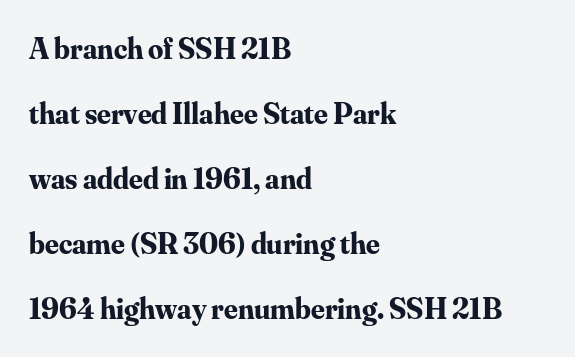
{"serif": "yes", "italic": "no", "bold": "yes", "weight": "bold", "width": "normal", "stroke_contrast": "medium", "x_height": "small", "monospaced": "no", "underline": "no", "align": "left", "line_spacing": "loose", "line_spacing_ratio": 2.17, "letter_spacing": "normal", "letter_spacing_em": 0.0, "glyph_px": 30}
